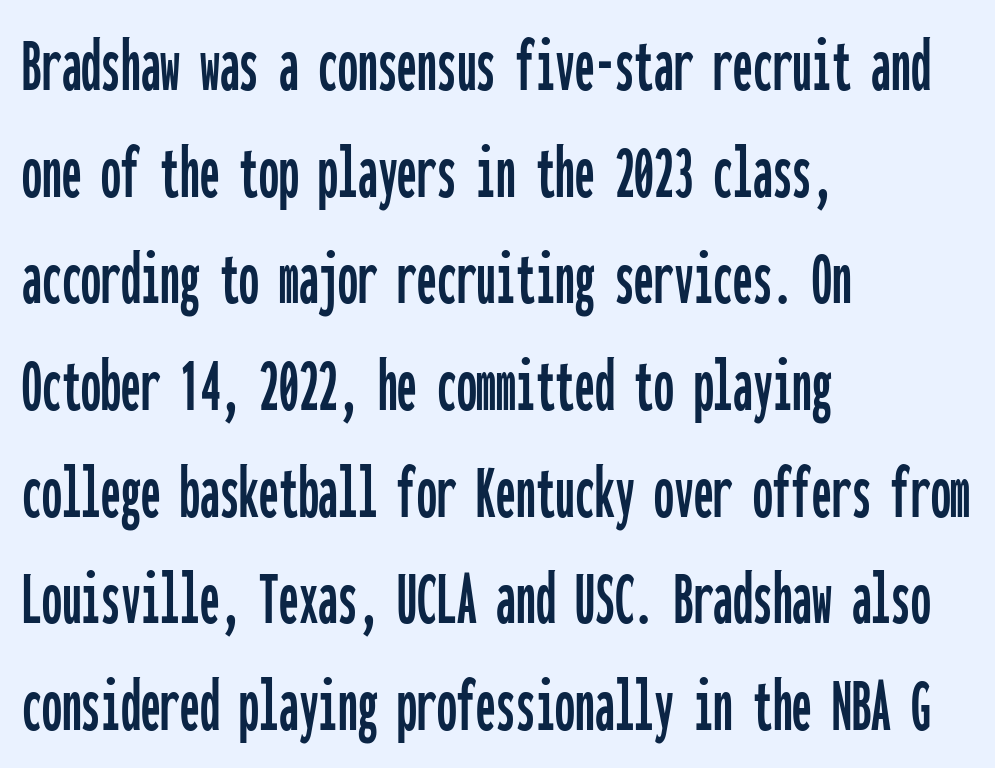
The image shows 79 px condensed sans-serif type, upright, monospaced; set left-aligned, normal line spacing (1.35x), normal letter spacing, not underlined; low stroke contrast and a medium x-height.
